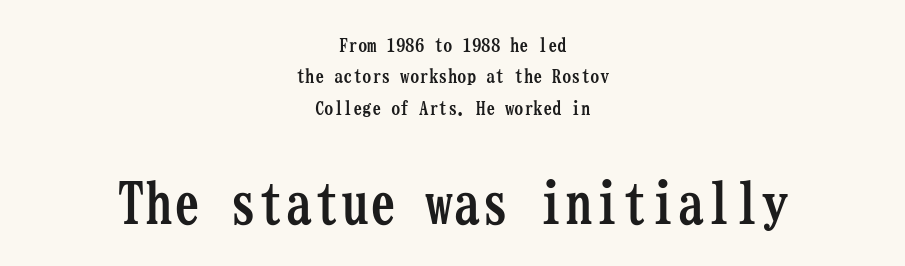
Q: Is the text bold? A: Yes.
Q: Is the text italic (slanted)? A: No, it is upright.
Q: Is the typeface a serif or a sans-serif typeface? A: Serif.
Q: Is the text underlined? A: No.
Q: How is the paragraph aligned? A: Centered.
Q: Is the spacing between letters normal or unusually wide? A: Normal.
Q: Is the spacing between lines tight, normal or loose? A: Normal.
Q: Which block of text is set in a larger size, the first (top) or the second (bottom)? A: The second (bottom) one.
Q: Width (condensed, normal, or wide)? A: Condensed.
Q: Stroke contrast? A: Low.
Q: x-height? A: Medium.
Q: Monospaced? A: Yes.
